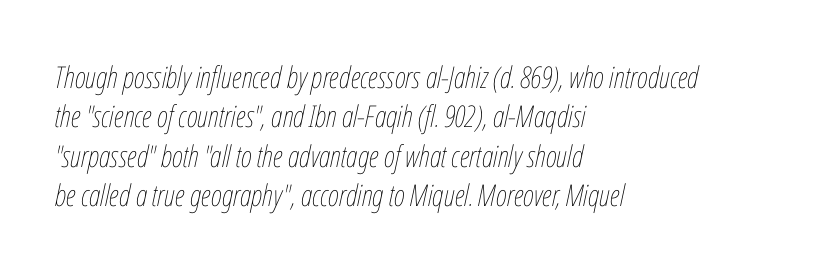
The image shows 30 px thin, condensed type, italic (leaning right); set left-aligned, normal line spacing (1.31x), normal letter spacing, not underlined; low stroke contrast and a medium x-height.
